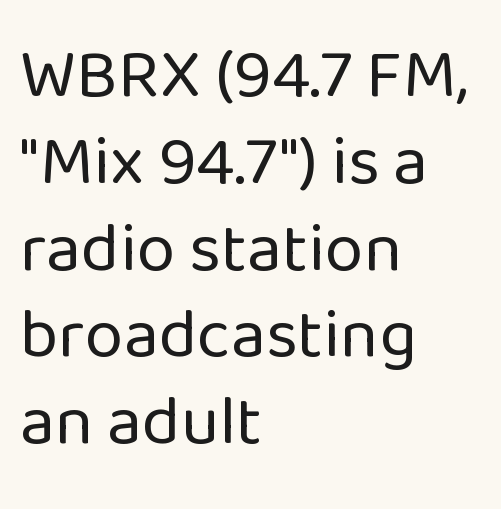
{"serif": "no", "italic": "no", "bold": "no", "weight": "regular", "width": "normal", "stroke_contrast": "low", "x_height": "medium", "monospaced": "no", "underline": "no", "align": "left", "line_spacing_ratio": 1.24, "letter_spacing": "normal", "letter_spacing_em": 0.0, "glyph_px": 70}
